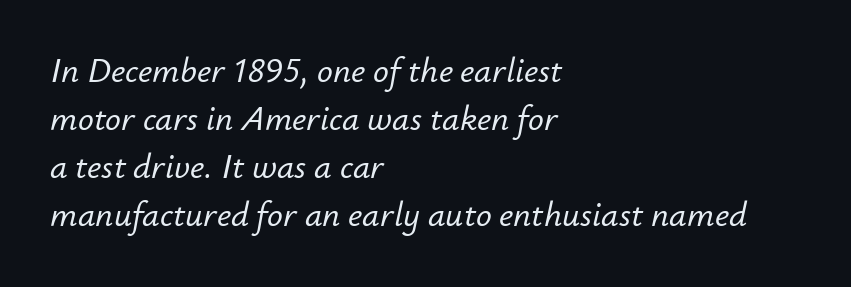
{"italic": "yes", "lean": "right", "slant_degrees": 12, "width": "normal", "stroke_contrast": "low", "x_height": "small", "monospaced": "no", "underline": "no", "align": "left", "line_spacing": "normal", "line_spacing_ratio": 1.37, "letter_spacing": "normal", "letter_spacing_em": 0.0, "glyph_px": 35}
